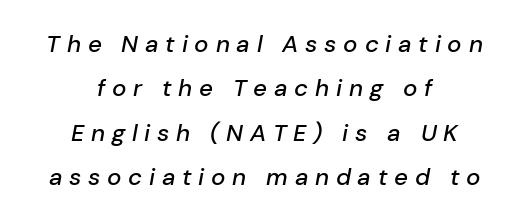
Q: Is the text italic (slanted)? A: Yes, it leans right by about 10 degrees.
Q: Is the text underlined? A: No.
Q: How is the paragraph aligned? A: Centered.
Q: Is the spacing between letters normal or unusually wide? A: Unusually wide.
